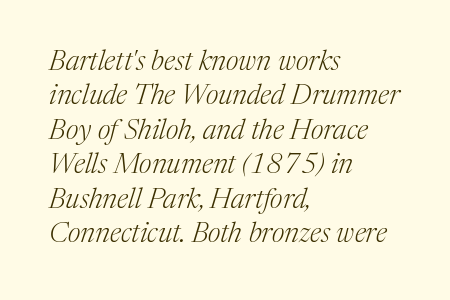
Q: Is the text bold? A: No.
Q: Is the text italic (slanted)? A: Yes, it leans right by about 17 degrees.
Q: Is the typeface a serif or a sans-serif typeface? A: Serif.
Q: Is the text underlined? A: No.
Q: How is the paragraph aligned? A: Left-aligned.
Q: Is the spacing between letters normal or unusually wide? A: Normal.
Q: Width (condensed, normal, or wide)? A: Normal.
Q: Stroke contrast? A: Medium.
Q: x-height? A: Medium.
Q: Monospaced? A: No.
